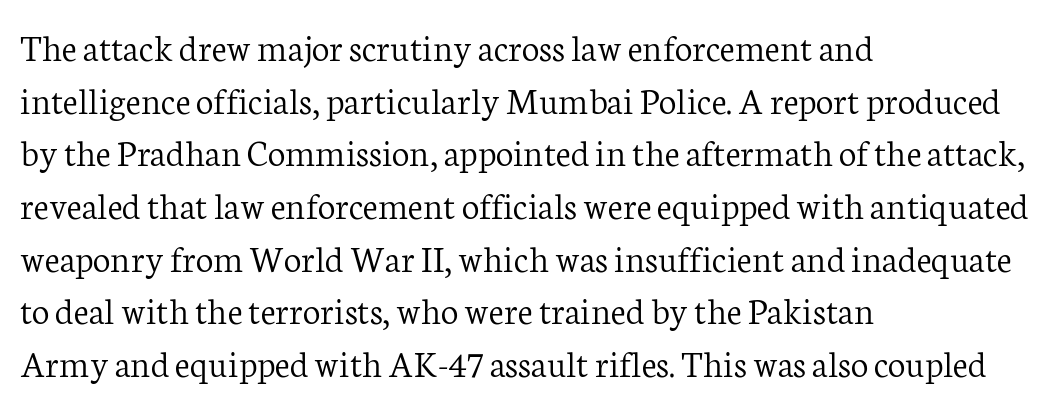
The image shows 39 px light serif type, upright; set left-aligned, normal line spacing (1.35x), normal letter spacing, not underlined; low stroke contrast and a medium x-height.
